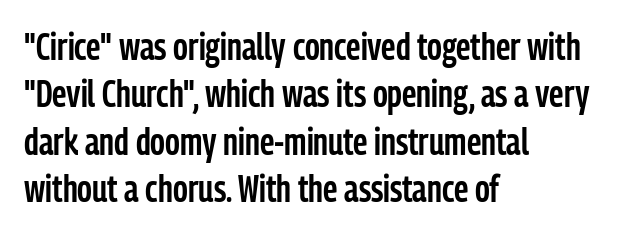
{"serif": "no", "italic": "no", "bold": "semi", "weight": "semibold", "width": "condensed", "stroke_contrast": "low", "x_height": "medium", "monospaced": "no", "underline": "no", "align": "left", "line_spacing": "normal", "line_spacing_ratio": 1.28, "letter_spacing": "normal", "letter_spacing_em": 0.0, "glyph_px": 37}
